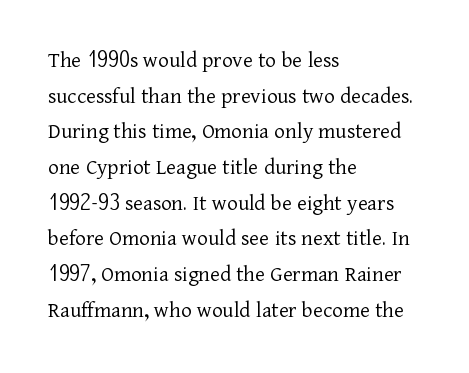
{"italic": "no", "bold": "no", "underline": "no", "align": "left", "line_spacing": "normal", "line_spacing_ratio": 1.55, "letter_spacing": "normal", "letter_spacing_em": 0.0, "glyph_px": 23}
